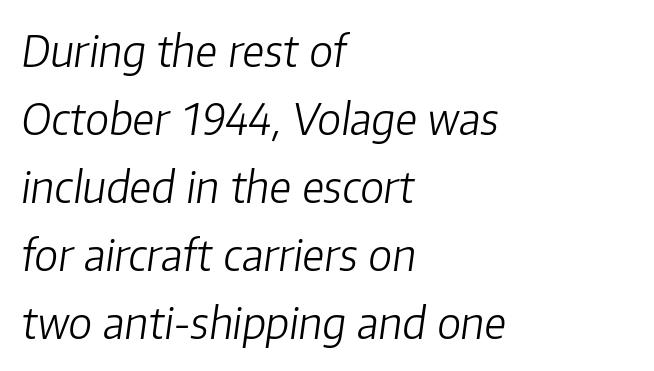
The letters advance in unequal steps, a hallmark of proportional type. Nothing heavy about these letters — not bold at all. This rendering leaves character spacing at its baseline value. Emphasis-style slanted type is in use.
